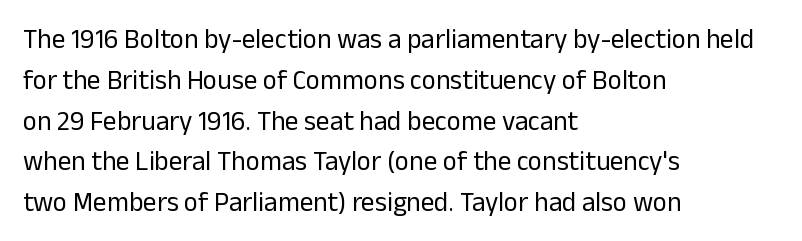
{"italic": "no", "bold": "no", "underline": "no", "align": "left", "line_spacing": "normal", "line_spacing_ratio": 1.51, "letter_spacing": "normal", "letter_spacing_em": 0.0, "glyph_px": 27}
